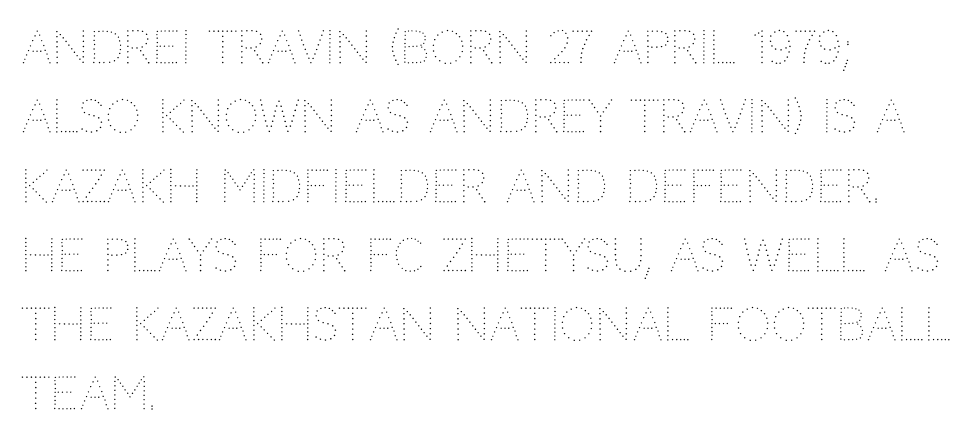
{"italic": "no", "bold": "no", "weight": "thin", "width": "normal", "stroke_contrast": "medium", "x_height": "large", "monospaced": "no", "underline": "no", "align": "left", "line_spacing": "normal", "line_spacing_ratio": 1.54, "letter_spacing": "normal", "letter_spacing_em": 0.0, "glyph_px": 45}
